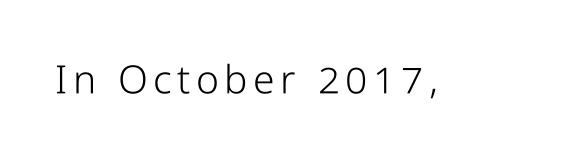
The face used here is a sans, in the tradition of grotesques and geometrics. The letters stand upright; this is a roman face. A clean baseline with only descenders dipping below it. Think standard paragraph weight, or any step lighter than that. Think of a printed novel: that variable character pitch is what you see here.
